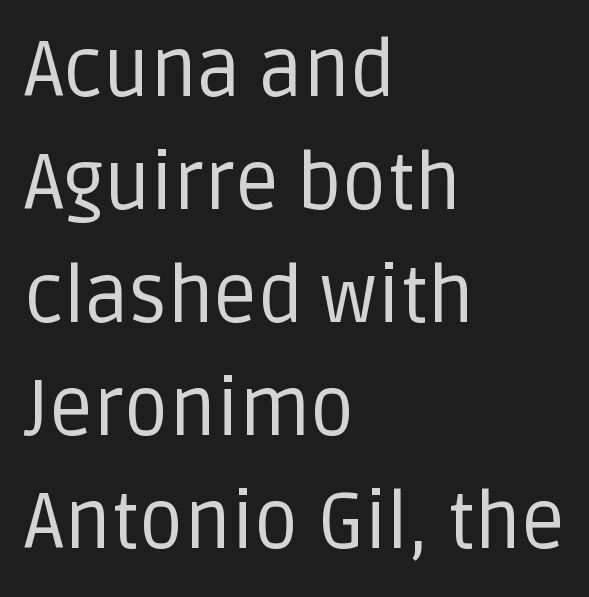
Q: Is the text bold? A: No.
Q: Is the text italic (slanted)? A: No, it is upright.
Q: Is the typeface a serif or a sans-serif typeface? A: Sans-serif.
Q: Is the text underlined? A: No.
Q: How is the paragraph aligned? A: Left-aligned.
Q: Is the spacing between letters normal or unusually wide? A: Normal.
Q: Is the spacing between lines tight, normal or loose? A: Normal.
Q: Width (condensed, normal, or wide)? A: Normal.
Q: Stroke contrast? A: Low.
Q: x-height? A: Large.
Q: Monospaced? A: No.
